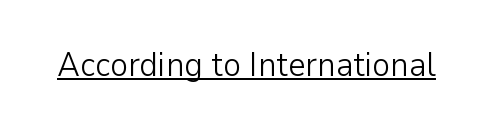
{"serif": "no", "italic": "no", "bold": "no", "weight": "light", "width": "normal", "stroke_contrast": "low", "x_height": "medium", "monospaced": "no", "underline": "yes", "letter_spacing": "normal", "letter_spacing_em": 0.0, "glyph_px": 34}
